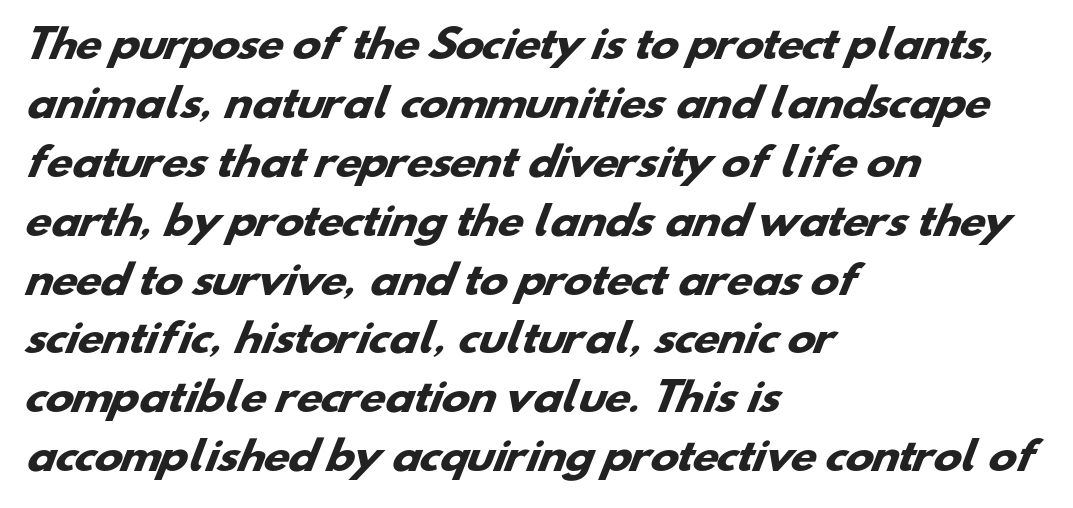
The image shows 38 px heavy, wide sans-serif type; set left-aligned, normal line spacing (1.55x), normal letter spacing, not underlined; low stroke contrast and a small x-height.
